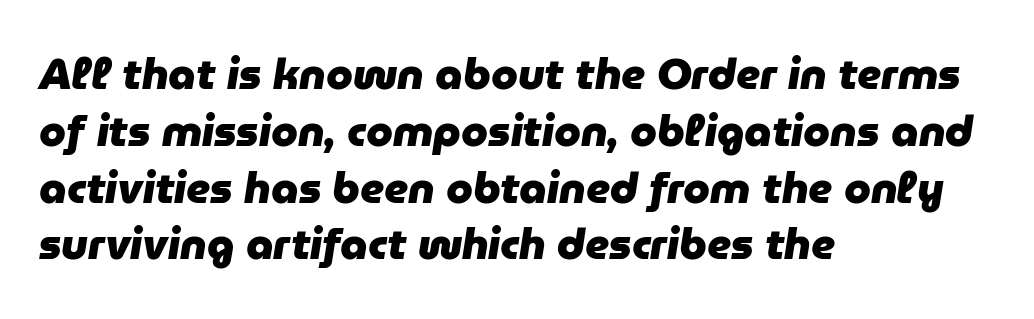
Q: Is the text bold? A: Yes.
Q: Is the text italic (slanted)? A: Yes, it leans right by about 9 degrees.
Q: Is the text underlined? A: No.
Q: How is the paragraph aligned? A: Left-aligned.
Q: Is the spacing between letters normal or unusually wide? A: Normal.
Q: Is the spacing between lines tight, normal or loose? A: Normal.
Q: Width (condensed, normal, or wide)? A: Normal.
Q: Stroke contrast? A: Low.
Q: x-height? A: Medium.
Q: Monospaced? A: No.
